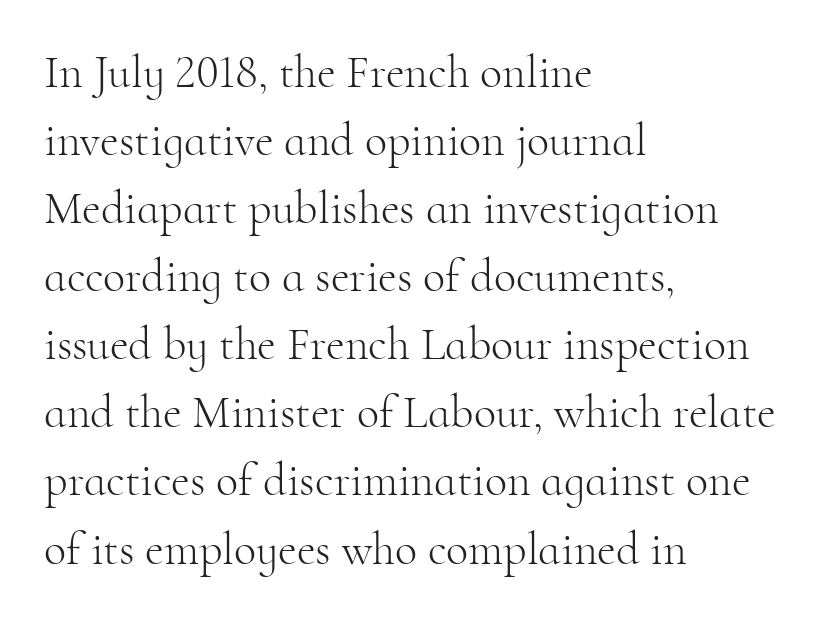
{"serif": "yes", "italic": "no", "bold": "no", "weight": "light", "width": "normal", "stroke_contrast": "high", "x_height": "small", "monospaced": "no", "underline": "no", "align": "left", "line_spacing": "normal", "line_spacing_ratio": 1.48, "letter_spacing": "normal", "letter_spacing_em": 0.0, "glyph_px": 46}
